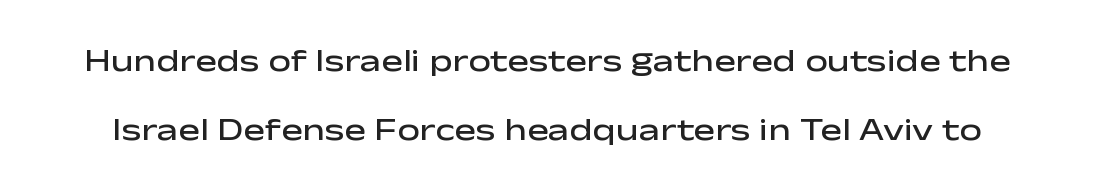
The image shows 32 px semibold, wide sans-serif type, upright; set loose line spacing (2.15x), normal letter spacing, not underlined; low stroke contrast and a medium x-height.
